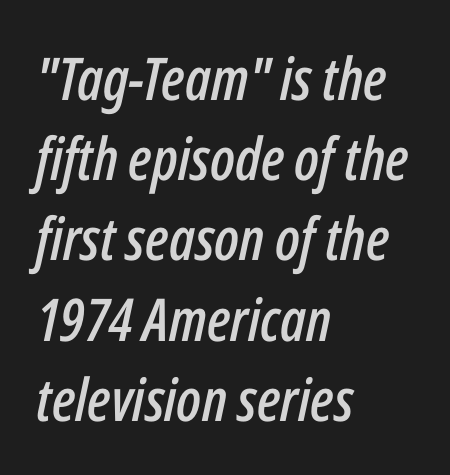
The image shows 59 px condensed type, italic (leaning right); set left-aligned, normal line spacing (1.36x), normal letter spacing, not underlined; low stroke contrast and a medium x-height.
